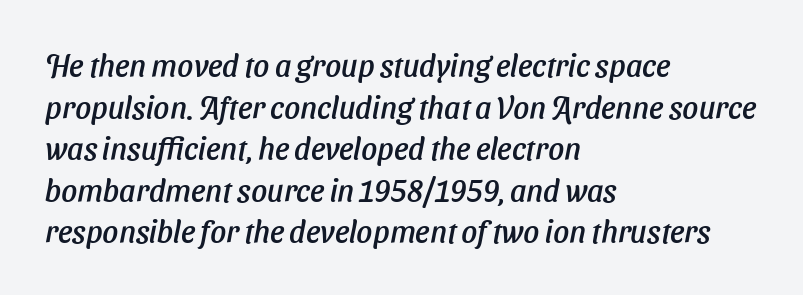
The image shows 31 px text type; set left-aligned, normal line spacing (1.34x), normal letter spacing, not underlined; low stroke contrast and a medium x-height.
